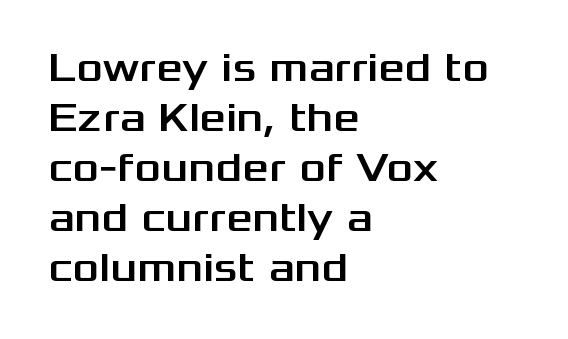
{"serif": "no", "italic": "no", "width": "wide", "stroke_contrast": "medium", "x_height": "medium", "monospaced": "no", "underline": "no", "align": "left", "line_spacing_ratio": 1.22, "letter_spacing": "normal", "letter_spacing_em": 0.0, "glyph_px": 41}
